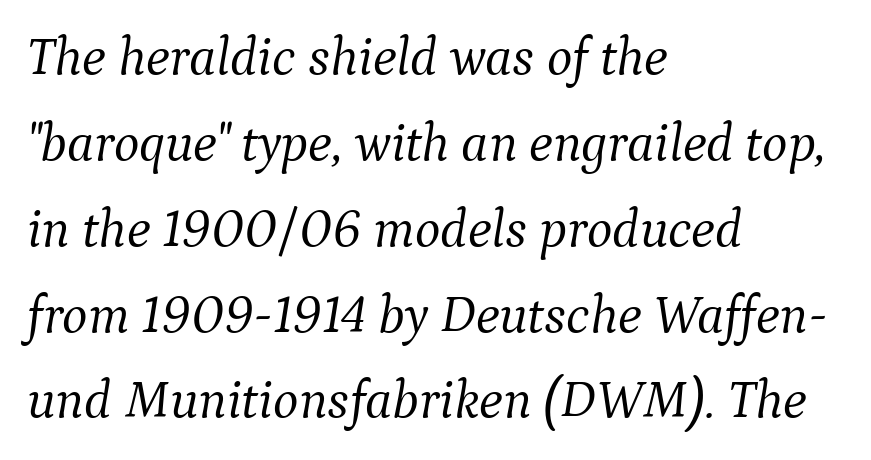
A light-to-regular cut is what we see here. A typesetter would call this leading conventional body-copy spacing. Is the block centered? No — it sits flush against the left margin. The rendering applies a slant to the glyphs. Nothing unusual about the tracking: characters are spaced as the font intends. The passage shown is typeset with a serif family.
